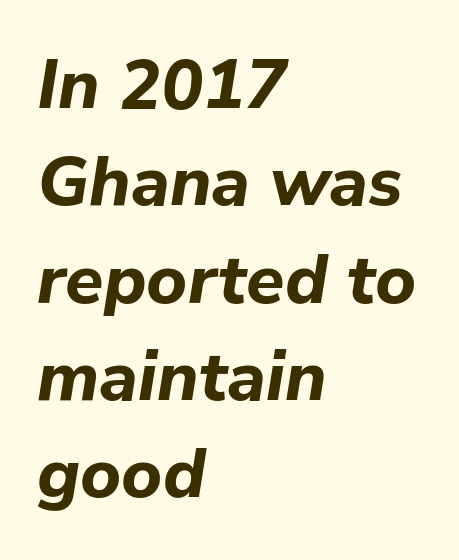
Q: Is the text bold? A: Yes.
Q: Is the text italic (slanted)? A: Yes, it leans right by about 9 degrees.
Q: Is the text underlined? A: No.
Q: How is the paragraph aligned? A: Left-aligned.
Q: Is the spacing between letters normal or unusually wide? A: Normal.
Q: Is the spacing between lines tight, normal or loose? A: Normal.
Q: Width (condensed, normal, or wide)? A: Normal.
Q: Stroke contrast? A: Low.
Q: x-height? A: Medium.
Q: Monospaced? A: No.
